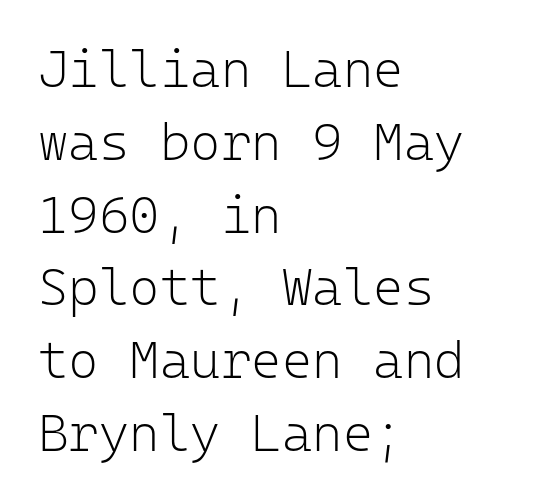
Fixed-width glyphs throughout — classic coding-font behaviour. Every row of glyphs begins at an identical x-position on the left. This sample uses plain, unmodified letter spacing. Ascenders rise straight up at ninety degrees.
